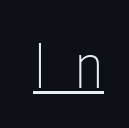
The image shows 60 px thin, condensed sans-serif type, upright; set unusually wide letter spacing (+0.49 em), underlined; low stroke contrast and a medium x-height.
